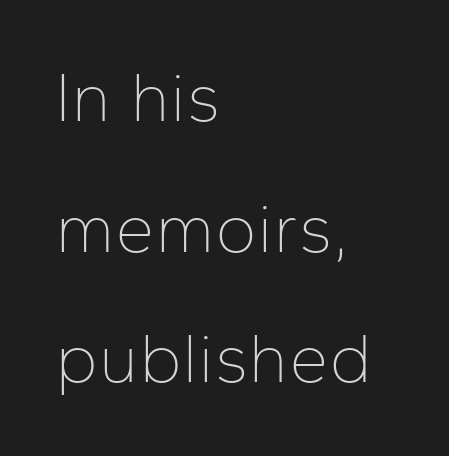
The image shows 71 px thin sans-serif type, upright; set left-aligned, line spacing 1.84x, normal letter spacing, not underlined; low stroke contrast and a medium x-height.
